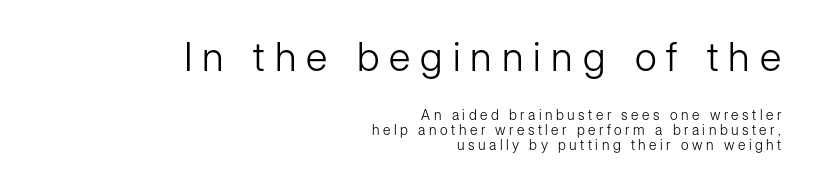
The image shows 40 px light sans-serif type, upright; set right-aligned, tight line spacing (1.06x), unusually wide letter spacing (+0.25 em), not underlined; the first (top) block is 2.86x larger; low stroke contrast and a medium x-height.
